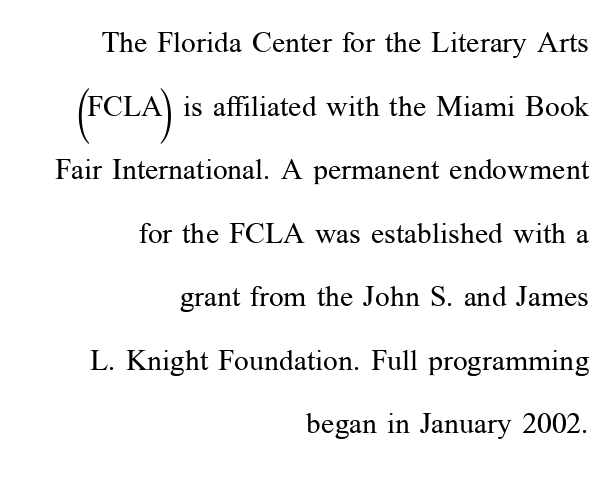
The rendering shows small feet on the letterforms — a serif design. A student would call this right alignment; a typographer would say flush right, rag left. The weight tops out at a normal text grade. Plain, unruled lines of type. These lines stand farther apart than default settings would place them. Compared with typical body copy, the letter spacing here is the same.
